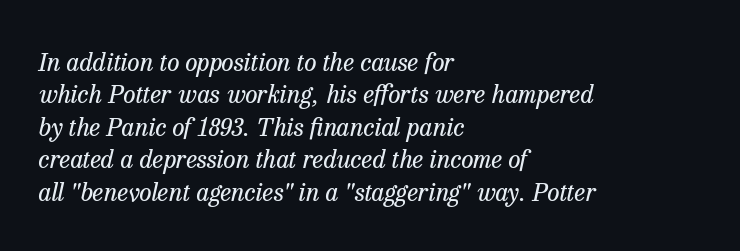
{"italic": "yes", "lean": "right", "slant_degrees": 13, "bold": "no", "underline": "no", "align": "left", "line_spacing": "normal", "line_spacing_ratio": 1.3, "letter_spacing": "normal", "letter_spacing_em": 0.0, "glyph_px": 25}
